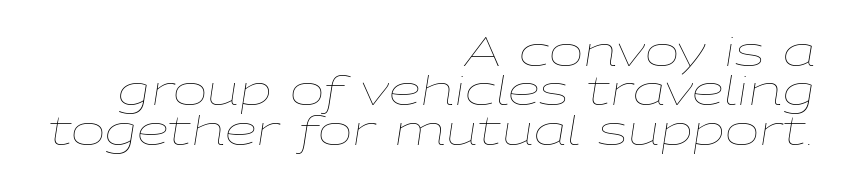
Visually the block forms a straight wall on the right and a jagged coastline on the left. The glyphs look as if they've been sheared to an angle. Lines of text with bare space underneath. Heaviness? Minimal to ordinary, like unemphasized prose.
